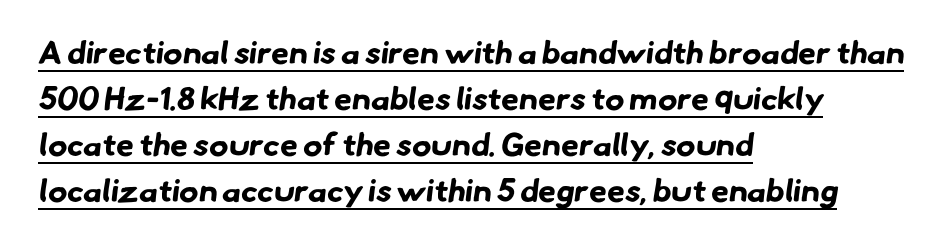
{"serif": "no", "bold": "yes", "weight": "bold", "width": "normal", "stroke_contrast": "low", "x_height": "small", "monospaced": "no", "underline": "yes", "align": "left", "line_spacing": "normal", "line_spacing_ratio": 1.44, "letter_spacing": "normal", "letter_spacing_em": 0.0, "glyph_px": 32}
